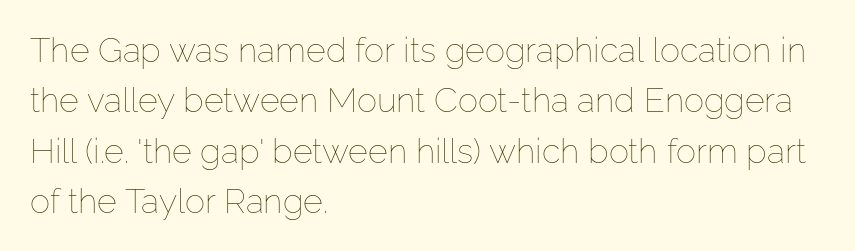
Q: Is the text bold? A: No.
Q: Is the text italic (slanted)? A: No, it is upright.
Q: Is the text underlined? A: No.
Q: How is the paragraph aligned? A: Left-aligned.
Q: Is the spacing between letters normal or unusually wide? A: Normal.
Q: Is the spacing between lines tight, normal or loose? A: Normal.
Q: Width (condensed, normal, or wide)? A: Normal.
Q: Stroke contrast? A: Low.
Q: x-height? A: Medium.
Q: Monospaced? A: No.
